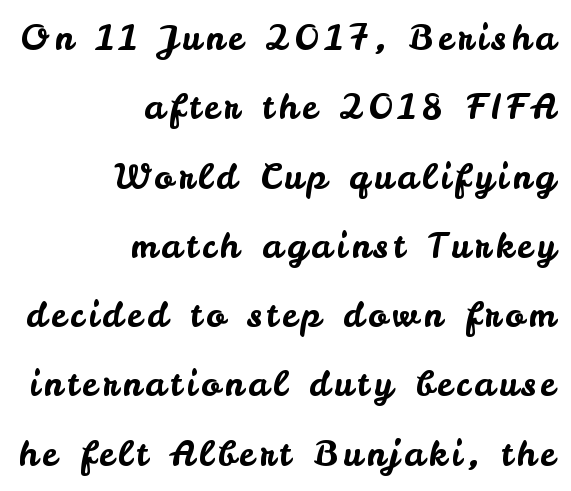
Q: Is the text italic (slanted)? A: Yes.
Q: Is the typeface a serif or a sans-serif typeface? A: Sans-serif.
Q: Is the text underlined? A: No.
Q: How is the paragraph aligned? A: Right-aligned.
Q: Is the spacing between lines tight, normal or loose? A: Loose.
Q: Width (condensed, normal, or wide)? A: Normal.
Q: Stroke contrast? A: Low.
Q: x-height? A: Small.
Q: Monospaced? A: No.
